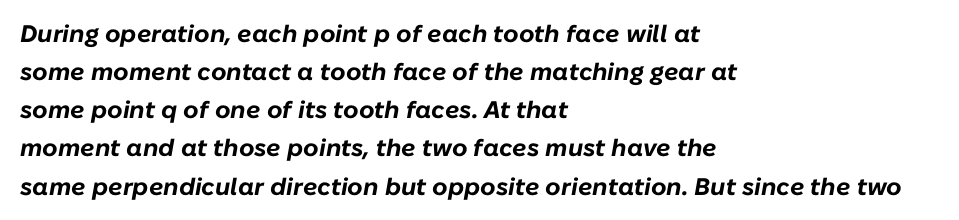
Q: Is the text bold? A: Yes.
Q: Is the text italic (slanted)? A: Yes, it leans right by about 10 degrees.
Q: Is the text underlined? A: No.
Q: How is the paragraph aligned? A: Left-aligned.
Q: Is the spacing between letters normal or unusually wide? A: Normal.
Q: Is the spacing between lines tight, normal or loose? A: Normal.
